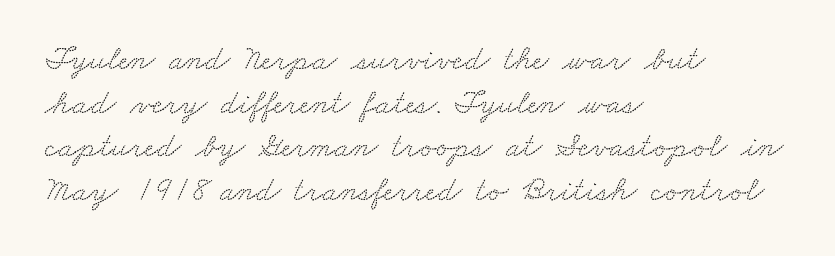
The image shows 34 px wide serif type; set left-aligned, normal line spacing (1.28x), normal letter spacing, not underlined; low stroke contrast and a small x-height.
